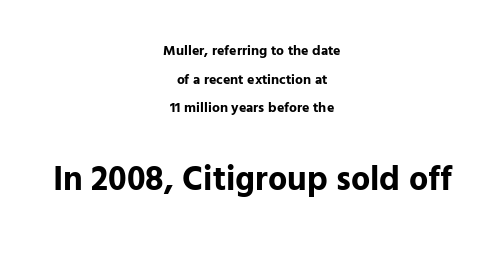
The image shows 34 px bold sans-serif type, upright; set centered, loose line spacing (2.04x), normal letter spacing, not underlined; the second (bottom) block is 2.43x larger; low stroke contrast and a medium x-height.
